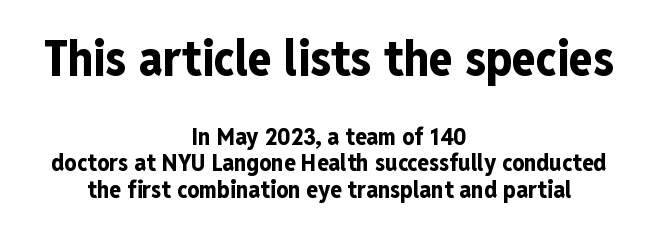
{"serif": "no", "italic": "no", "bold": "yes", "weight": "bold", "width": "condensed", "stroke_contrast": "low", "x_height": "medium", "monospaced": "no", "underline": "no", "align": "center", "line_spacing": "tight", "line_spacing_ratio": 1.11, "letter_spacing": "normal", "letter_spacing_em": 0.0, "larger_block": "first", "size_ratio": 2.04, "glyph_px": 49}
